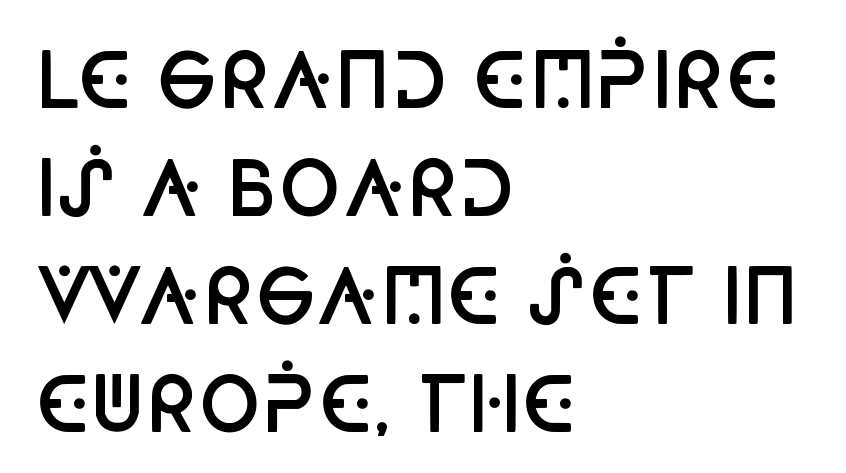
Rows of type keep a routine distance in the vertical direction. The face used here is rendered with its standard letterfit. The passage shown is typed in a proportional face where columns would drift. The passage shown is not underscored anywhere.
